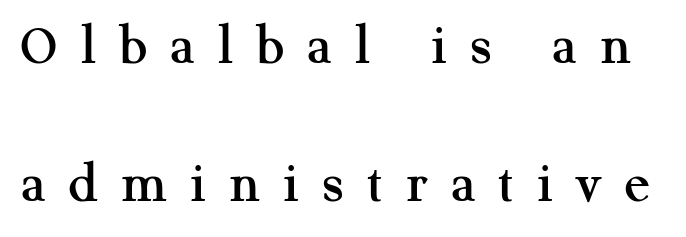
Q: Is the text italic (slanted)? A: No, it is upright.
Q: Is the typeface a serif or a sans-serif typeface? A: Serif.
Q: Is the text underlined? A: No.
Q: Is the spacing between letters normal or unusually wide? A: Unusually wide.
Q: Is the spacing between lines tight, normal or loose? A: Loose.
Q: Width (condensed, normal, or wide)? A: Normal.
Q: Stroke contrast? A: Medium.
Q: x-height? A: Medium.
Q: Monospaced? A: No.
